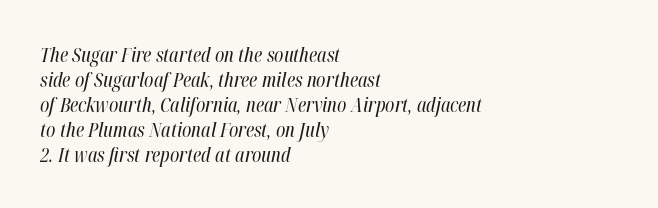
Q: Is the text bold? A: No.
Q: Is the text italic (slanted)? A: Yes, it leans right by about 12 degrees.
Q: Is the text underlined? A: No.
Q: How is the paragraph aligned? A: Left-aligned.
Q: Is the spacing between letters normal or unusually wide? A: Normal.
Q: Is the spacing between lines tight, normal or loose? A: Normal.
